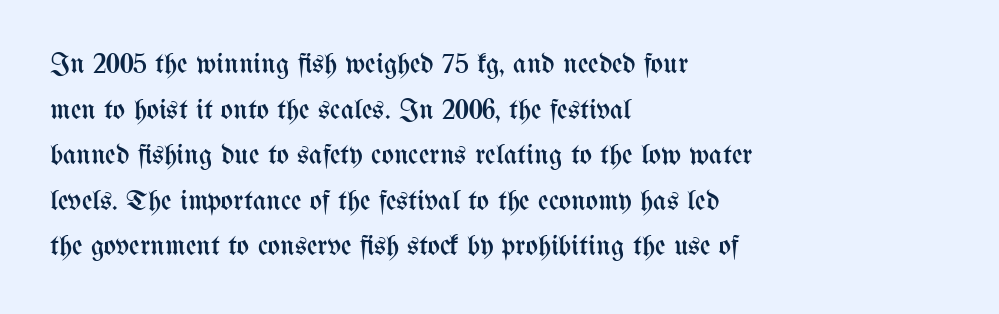
Looks like regular typesetting: each glyph gets only the width it needs. A clean baseline with only descenders dipping below it. The letters stand upright; this is a roman face. The passage shown has conventional tracking throughout. This block has exactly the height ordinary leading produces. Line beginnings align vertically; line endings do not.
